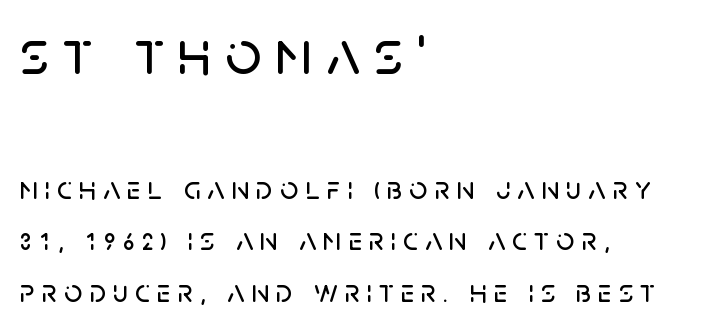
{"serif": "no", "italic": "no", "width": "normal", "stroke_contrast": "low", "x_height": "large", "monospaced": "no", "underline": "no", "align": "left", "line_spacing": "normal", "line_spacing_ratio": 1.6, "letter_spacing": "wide", "letter_spacing_em": 0.22, "larger_block": "first", "size_ratio": 1.97, "glyph_px": 63}
